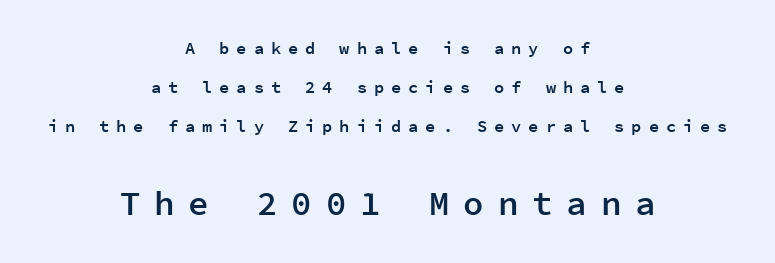
Designer's note — italics off, roman on. The baseline area is clear. Display-style spreading of the glyphs; the letterfit is very open. One glance says open: line gaps are wider than usual. Typesetter's note — lower block bumped up in size, upper block left smaller. Emphasis by weight is partial: semibold.
